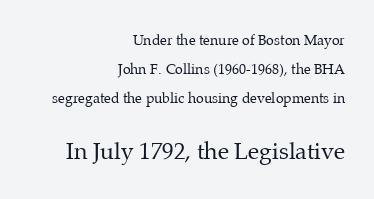
Q: Is the text bold? A: No.
Q: Is the text italic (slanted)? A: No, it is upright.
Q: Is the text underlined? A: No.
Q: How is the paragraph aligned? A: Right-aligned.
Q: Is the spacing between letters normal or unusually wide? A: Normal.
Q: Is the spacing between lines tight, normal or loose? A: Loose.
Q: Which block of text is set in a larger size, the first (top) or the second (bottom)? A: The second (bottom) one.
